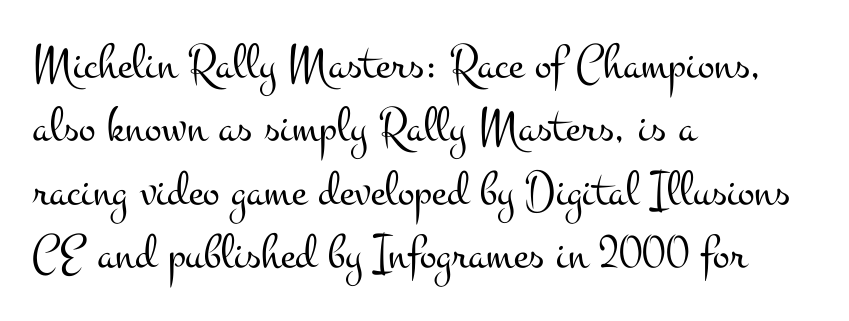
{"serif": "yes", "bold": "no", "weight": "light", "width": "wide", "stroke_contrast": "medium", "x_height": "small", "monospaced": "no", "underline": "no", "align": "left", "line_spacing": "normal", "line_spacing_ratio": 1.27, "letter_spacing": "normal", "letter_spacing_em": 0.0, "glyph_px": 50}
